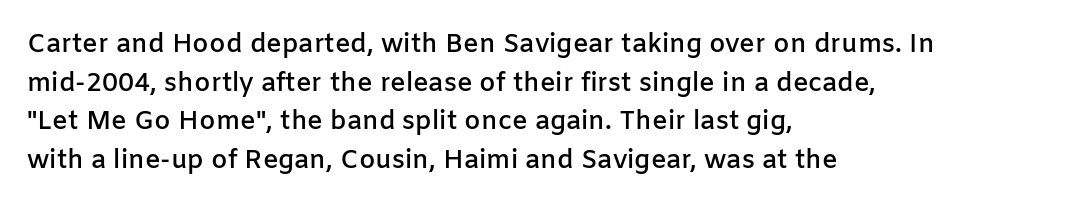
Q: Is the text bold? A: Semi-bold.
Q: Is the text italic (slanted)? A: No, it is upright.
Q: Is the text underlined? A: No.
Q: How is the paragraph aligned? A: Left-aligned.
Q: Is the spacing between letters normal or unusually wide? A: Normal.
Q: Is the spacing between lines tight, normal or loose? A: Normal.
